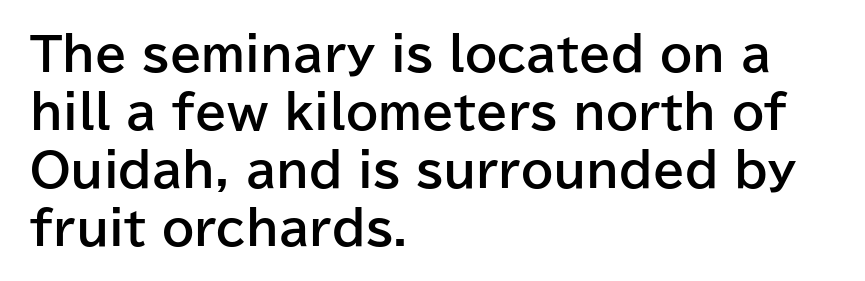
Q: Is the text bold? A: Yes.
Q: Is the text italic (slanted)? A: No, it is upright.
Q: Is the typeface a serif or a sans-serif typeface? A: Sans-serif.
Q: Is the text underlined? A: No.
Q: How is the paragraph aligned? A: Left-aligned.
Q: Is the spacing between letters normal or unusually wide? A: Normal.
Q: Is the spacing between lines tight, normal or loose? A: Normal.
Q: Width (condensed, normal, or wide)? A: Normal.
Q: Stroke contrast? A: Low.
Q: x-height? A: Medium.
Q: Monospaced? A: No.
